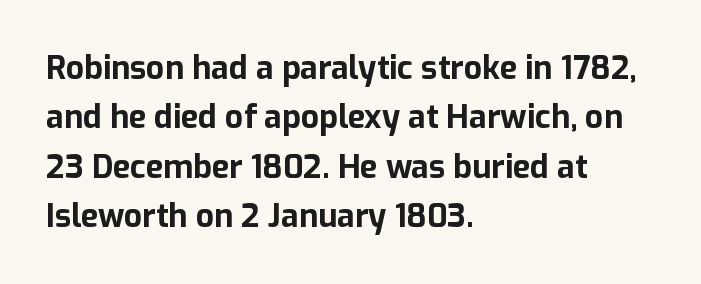
Q: Is the text bold? A: Yes.
Q: Is the text italic (slanted)? A: No, it is upright.
Q: Is the typeface a serif or a sans-serif typeface? A: Sans-serif.
Q: Is the text underlined? A: No.
Q: How is the paragraph aligned? A: Left-aligned.
Q: Is the spacing between letters normal or unusually wide? A: Normal.
Q: Is the spacing between lines tight, normal or loose? A: Normal.
Q: Width (condensed, normal, or wide)? A: Normal.
Q: Stroke contrast? A: Low.
Q: x-height? A: Medium.
Q: Monospaced? A: No.
